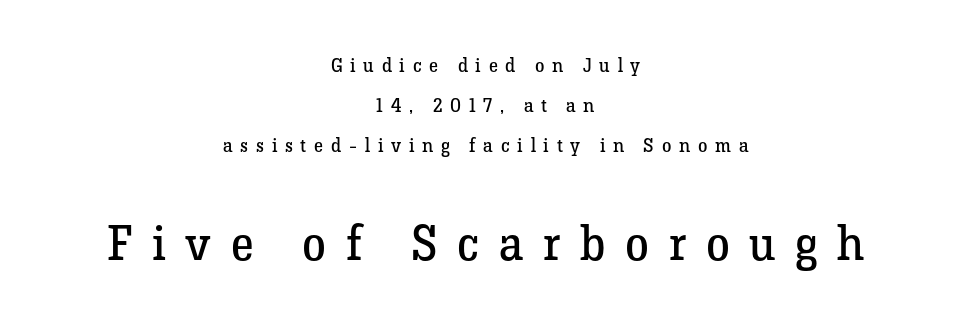
Q: Is the text bold? A: No.
Q: Is the text italic (slanted)? A: No, it is upright.
Q: Is the typeface a serif or a sans-serif typeface? A: Serif.
Q: Is the text underlined? A: No.
Q: How is the paragraph aligned? A: Centered.
Q: Is the spacing between letters normal or unusually wide? A: Unusually wide.
Q: Is the spacing between lines tight, normal or loose? A: Loose.
Q: Which block of text is set in a larger size, the first (top) or the second (bottom)? A: The second (bottom) one.
Q: Width (condensed, normal, or wide)? A: Normal.
Q: Stroke contrast? A: Low.
Q: x-height? A: Medium.
Q: Monospaced? A: No.
